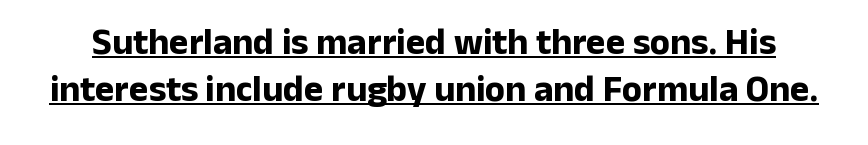
The image shows 37 px bold sans-serif type, upright; set normal line spacing (1.28x), normal letter spacing, underlined; low stroke contrast and a medium x-height.
